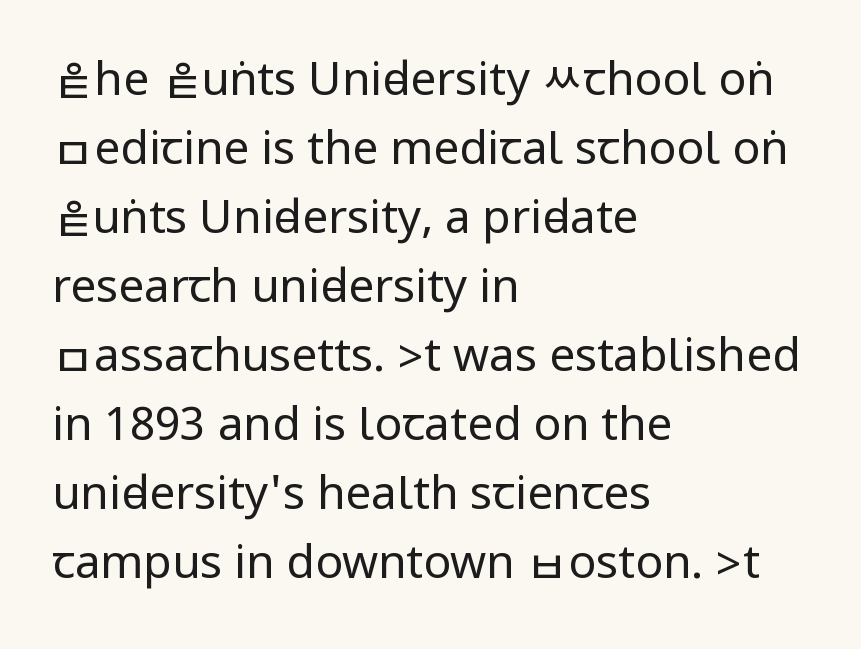
Q: Is the text bold? A: No.
Q: Is the text italic (slanted)? A: No, it is upright.
Q: Is the typeface a serif or a sans-serif typeface? A: Sans-serif.
Q: Is the text underlined? A: No.
Q: How is the paragraph aligned? A: Left-aligned.
Q: Is the spacing between letters normal or unusually wide? A: Normal.
Q: Is the spacing between lines tight, normal or loose? A: Normal.
Q: Width (condensed, normal, or wide)? A: Condensed.
Q: Stroke contrast? A: Low.
